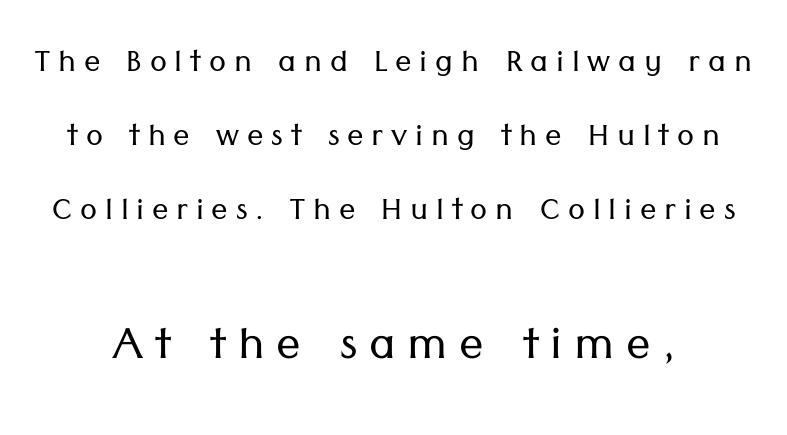
Stroke mass is kept to a normal reading level or below. The typeface chosen for these lines omits serifs. Style check: upright. The words here are not underlined.
